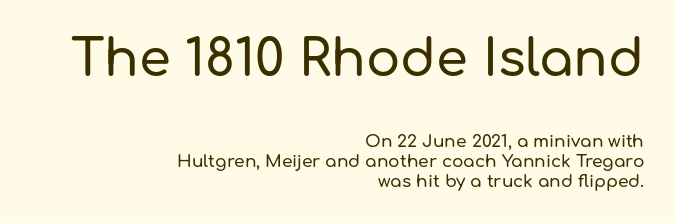
The image shows 51 px sans-serif type, upright; set right-aligned, line spacing 1.18x, normal letter spacing, not underlined; the first (top) block is 3.0x larger; low stroke contrast and a medium x-height.
